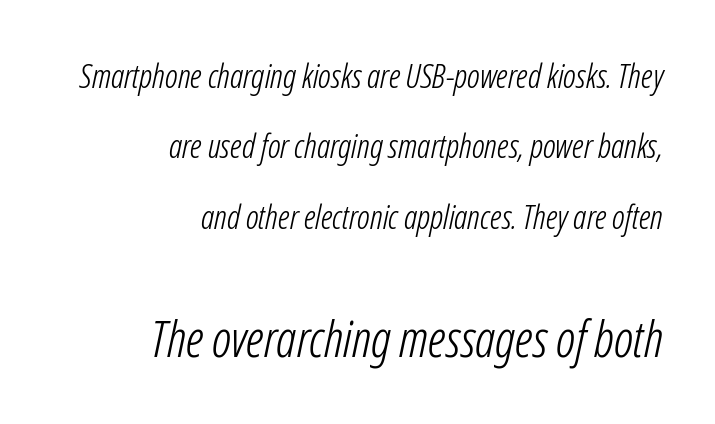
{"italic": "yes", "lean": "right", "slant_degrees": 12, "bold": "no", "weight": "light", "width": "condensed", "stroke_contrast": "low", "x_height": "medium", "monospaced": "no", "underline": "no", "align": "right", "line_spacing": "loose", "line_spacing_ratio": 2.13, "letter_spacing": "normal", "letter_spacing_em": 0.0, "larger_block": "second", "size_ratio": 1.52, "glyph_px": 50}
